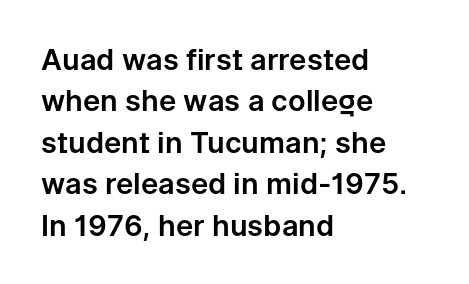
The image shows 29 px sans-serif type, upright; set left-aligned, normal line spacing (1.43x), normal letter spacing, not underlined; low stroke contrast and a medium x-height.
